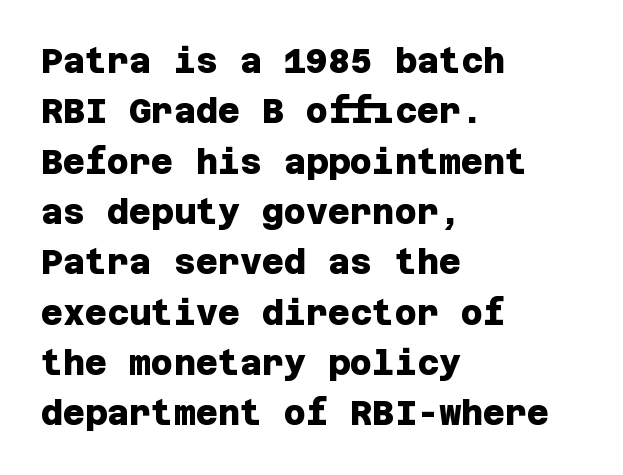
{"serif": "no", "bold": "yes", "weight": "heavy", "width": "normal", "stroke_contrast": "low", "x_height": "large", "underline": "no", "align": "left", "line_spacing": "normal", "line_spacing_ratio": 1.48, "letter_spacing": "normal", "letter_spacing_em": 0.0, "glyph_px": 34}
